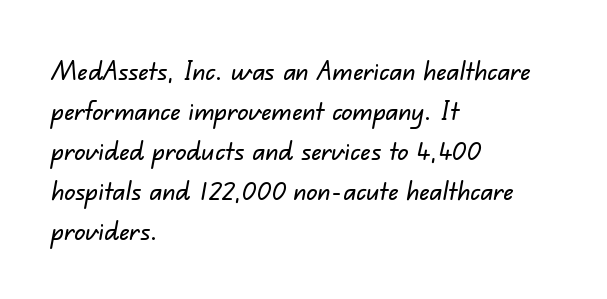
Nobody drew a line under any word here. Horizontal alignment here is leftward, the default for most running prose. The rendering uses a moderate line-height, typical for paragraphs. Tracking here is standard; glyphs follow each other at the usual distance.
